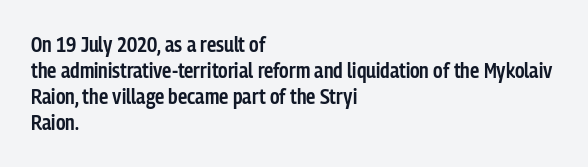
Q: Is the text bold? A: Semi-bold.
Q: Is the text italic (slanted)? A: No, it is upright.
Q: Is the text underlined? A: No.
Q: How is the paragraph aligned? A: Left-aligned.
Q: Is the spacing between letters normal or unusually wide? A: Normal.
